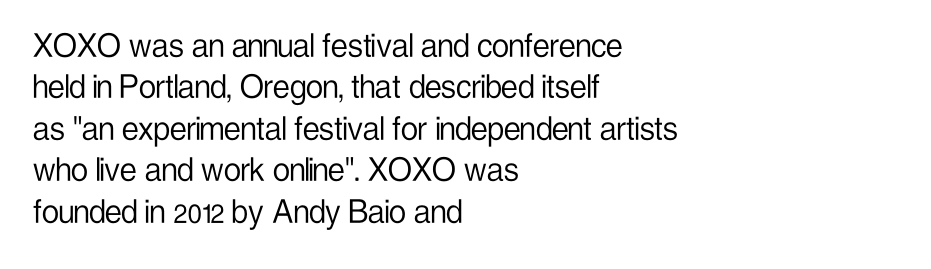
{"serif": "no", "italic": "no", "bold": "no", "weight": "light", "width": "condensed", "stroke_contrast": "low", "x_height": "medium", "monospaced": "no", "underline": "no", "align": "left", "line_spacing": "tight", "line_spacing_ratio": 1.09, "letter_spacing": "normal", "letter_spacing_em": 0.0, "glyph_px": 38}
